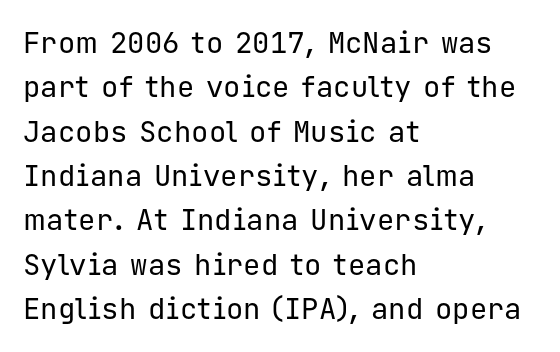
The image shows 29 px regular-weight sans-serif type, upright, monospaced; set left-aligned, normal line spacing (1.53x), normal letter spacing, not underlined; low stroke contrast and a medium x-height.
